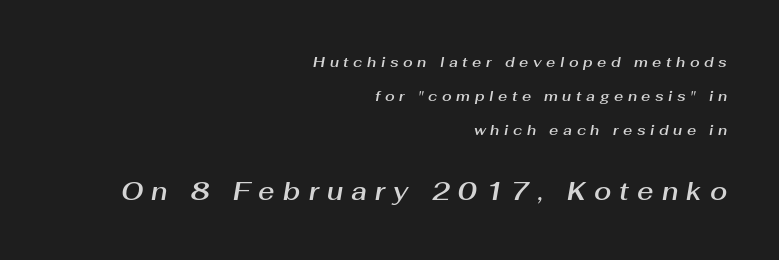
Q: Is the text italic (slanted)? A: Yes, it leans right by about 10 degrees.
Q: Is the text underlined? A: No.
Q: How is the paragraph aligned? A: Right-aligned.
Q: Is the spacing between letters normal or unusually wide? A: Unusually wide.
Q: Is the spacing between lines tight, normal or loose? A: Loose.
Q: Which block of text is set in a larger size, the first (top) or the second (bottom)? A: The second (bottom) one.
